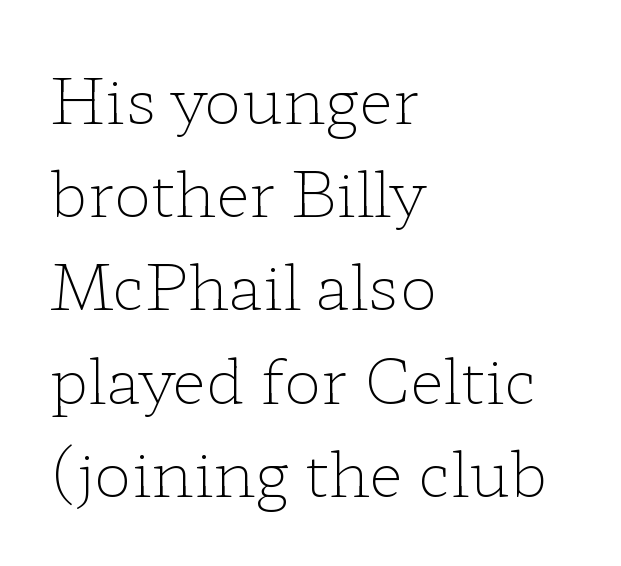
Q: Is the text bold? A: No.
Q: Is the text italic (slanted)? A: No, it is upright.
Q: Is the typeface a serif or a sans-serif typeface? A: Serif.
Q: Is the text underlined? A: No.
Q: How is the paragraph aligned? A: Left-aligned.
Q: Is the spacing between letters normal or unusually wide? A: Normal.
Q: Is the spacing between lines tight, normal or loose? A: Normal.
Q: Width (condensed, normal, or wide)? A: Wide.
Q: Stroke contrast? A: Low.
Q: x-height? A: Medium.
Q: Monospaced? A: No.
